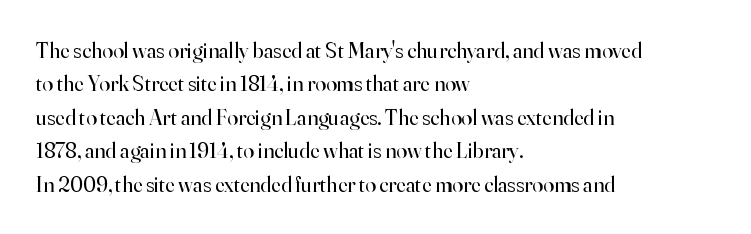
The image shows 22 px text type, upright; set left-aligned, normal line spacing (1.52x), normal letter spacing, not underlined.
